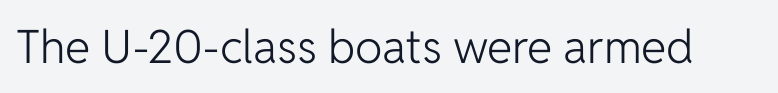
Q: Is the text bold? A: No.
Q: Is the text italic (slanted)? A: No, it is upright.
Q: Is the typeface a serif or a sans-serif typeface? A: Sans-serif.
Q: Is the text underlined? A: No.
Q: Is the spacing between letters normal or unusually wide? A: Normal.
Q: Width (condensed, normal, or wide)? A: Normal.
Q: Stroke contrast? A: Low.
Q: x-height? A: Medium.
Q: Monospaced? A: No.
